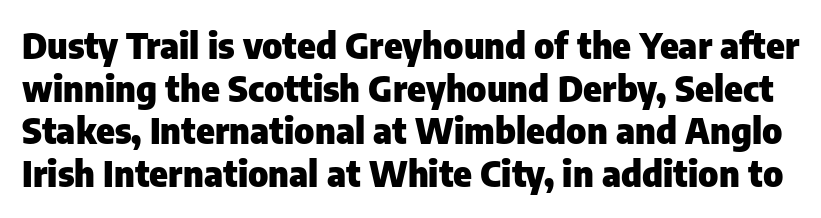
The image shows 35 px heavy sans-serif type, upright; set line spacing 1.22x, normal letter spacing, not underlined; low stroke contrast and a medium x-height.
